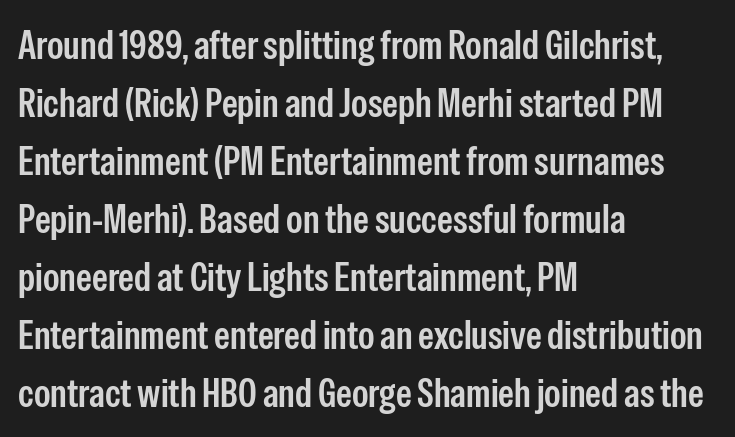
The image shows 40 px condensed sans-serif type, upright; set left-aligned, normal line spacing (1.45x), normal letter spacing, not underlined; low stroke contrast and a medium x-height.
